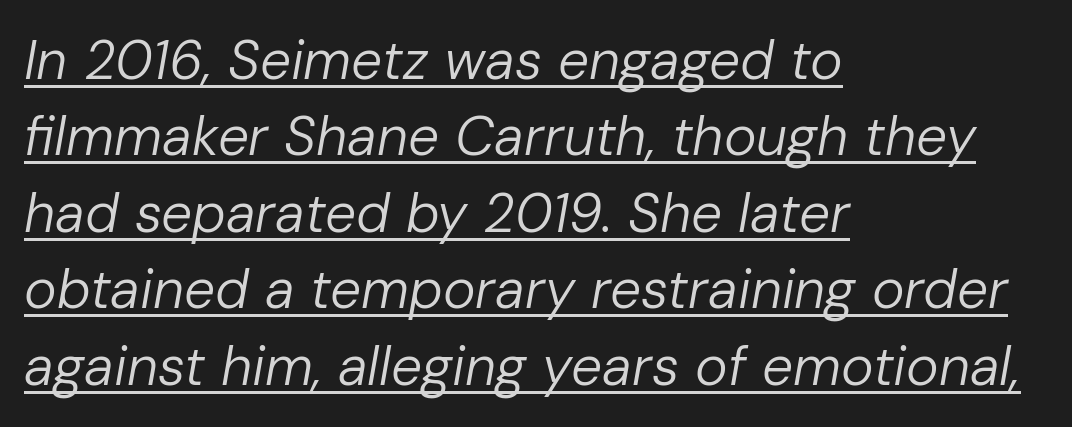
Q: Is the text bold? A: No.
Q: Is the text italic (slanted)? A: Yes, it leans right by about 10 degrees.
Q: Is the text underlined? A: Yes.
Q: How is the paragraph aligned? A: Left-aligned.
Q: Is the spacing between letters normal or unusually wide? A: Normal.
Q: Is the spacing between lines tight, normal or loose? A: Normal.
Q: Width (condensed, normal, or wide)? A: Normal.
Q: Stroke contrast? A: Low.
Q: x-height? A: Medium.
Q: Monospaced? A: No.
